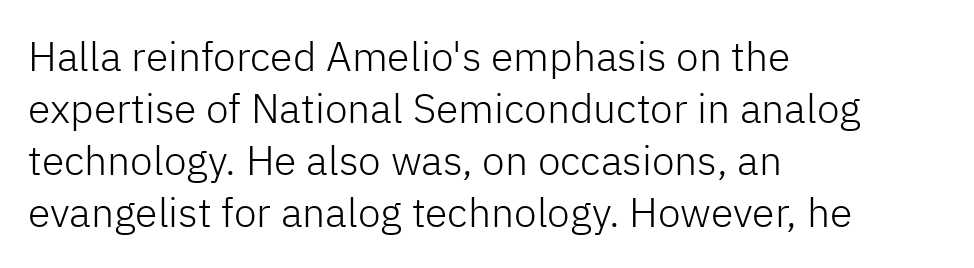
A light-to-regular cut is what we see here. Regular leading. Notice how the stems are strictly vertical — no italics here. This rendering leaves character spacing at its baseline value. Lines of text with bare space underneath. The passage shown is typeset with a sans-serif family.
